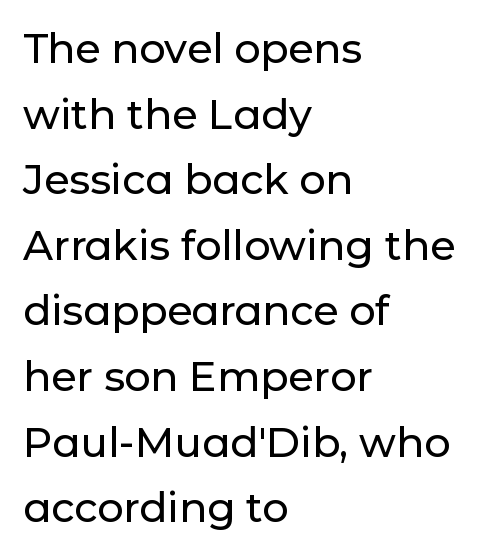
Q: Is the text italic (slanted)? A: No, it is upright.
Q: Is the typeface a serif or a sans-serif typeface? A: Sans-serif.
Q: Is the text underlined? A: No.
Q: How is the paragraph aligned? A: Left-aligned.
Q: Is the spacing between letters normal or unusually wide? A: Normal.
Q: Is the spacing between lines tight, normal or loose? A: Normal.
Q: Width (condensed, normal, or wide)? A: Normal.
Q: Stroke contrast? A: Low.
Q: x-height? A: Medium.
Q: Monospaced? A: No.
